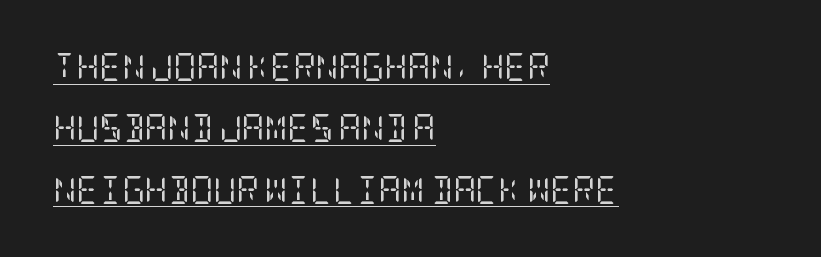
The image shows 28 px regular-weight, condensed serif type, upright; set left-aligned, loose line spacing (2.19x), normal letter spacing, underlined; low stroke contrast and a large x-height.
